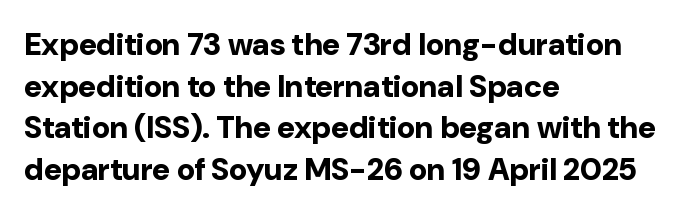
Q: Is the text bold? A: Yes.
Q: Is the text italic (slanted)? A: No, it is upright.
Q: Is the typeface a serif or a sans-serif typeface? A: Sans-serif.
Q: Is the text underlined? A: No.
Q: How is the paragraph aligned? A: Left-aligned.
Q: Is the spacing between letters normal or unusually wide? A: Normal.
Q: Is the spacing between lines tight, normal or loose? A: Normal.
Q: Width (condensed, normal, or wide)? A: Normal.
Q: Stroke contrast? A: Low.
Q: x-height? A: Medium.
Q: Monospaced? A: No.
